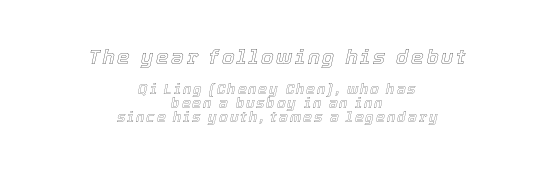
Of the two passages, the one on top uses the larger point size. The words here are not underlined. The compositor balanced each line on the midline. Regarding leading, the lines here are crowded together.
